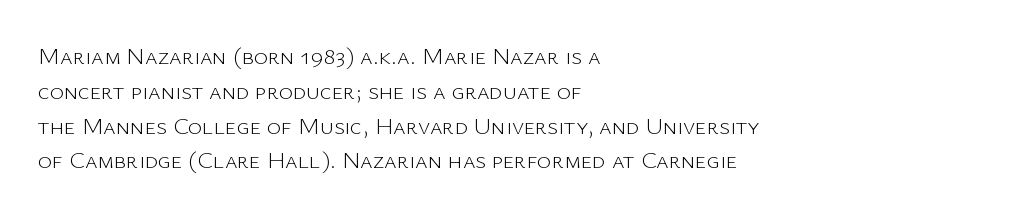
The image shows 24 px text type, upright; set left-aligned, normal line spacing (1.45x), normal letter spacing, not underlined.
